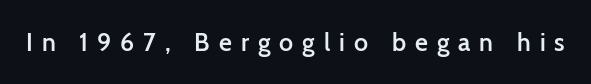
The image shows 25 px text type, upright; set unusually wide letter spacing (+0.36 em), not underlined.
